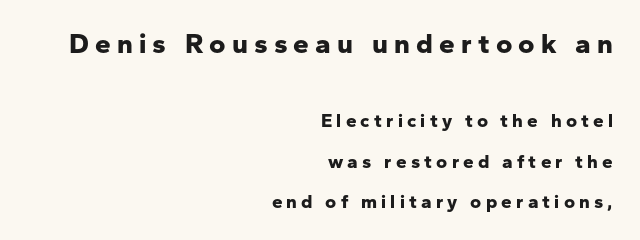
Which of the two is more prominent by size? The first, at the top. Caption: bold face, heavy strokes. Italic: no, the glyphs are upright roman. In terms of letterform style, serifs are entirely absent. Unmarked baselines from the first word to the last.
